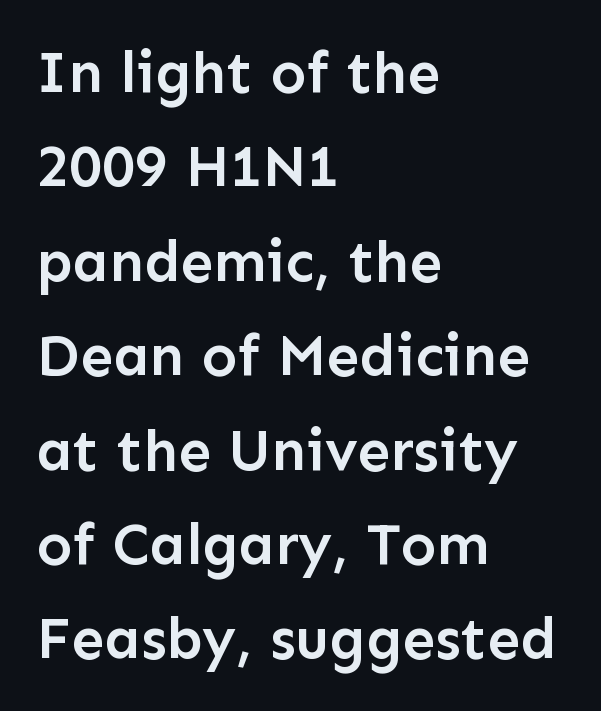
The image shows 59 px semibold sans-serif type, upright; set left-aligned, normal line spacing (1.6x), normal letter spacing, not underlined; low stroke contrast and a medium x-height.
